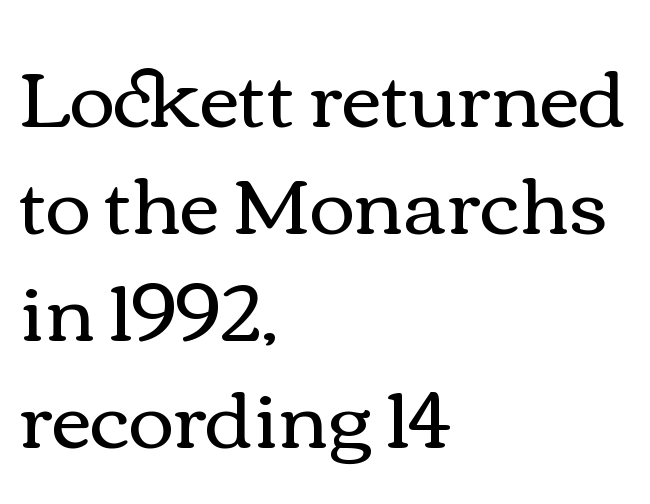
The image shows 78 px regular-weight, wide type, upright; set left-aligned, normal line spacing (1.37x), normal letter spacing, not underlined; medium stroke contrast and a medium x-height.
